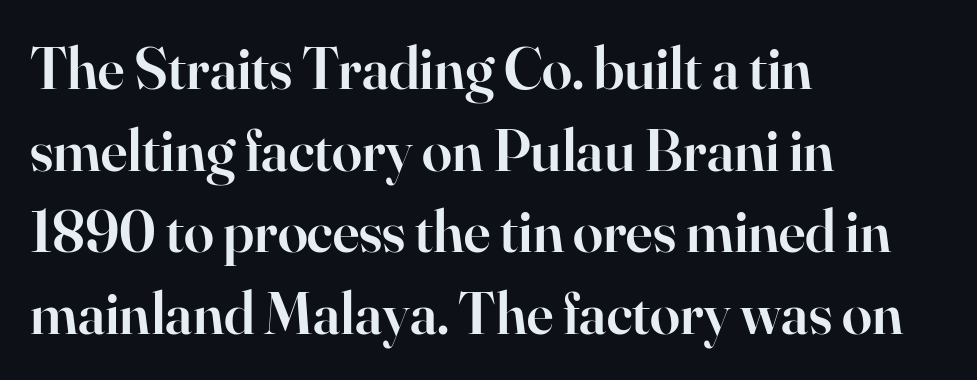
The sample has been set in demibold, a notch under bold. Regarding serifs, this sample has them. Observe the ordinary spacing: letters are neighbours, not strangers. Is this a fixed-width face? No — the glyphs have proportional, varying widths. This sample keeps an unexceptional amount of space between lines. The specimen reads as upright at a glance.
